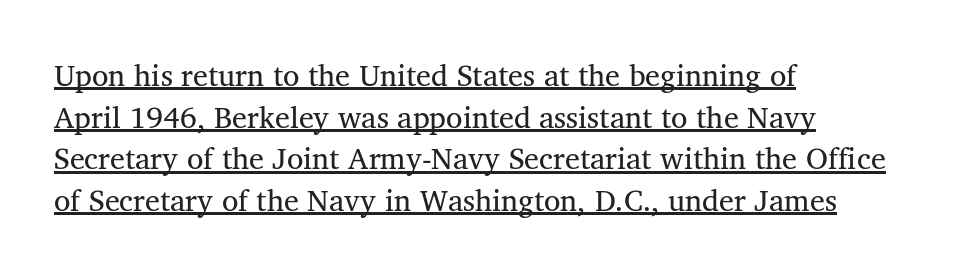
Look at the bottom of the vertical strokes: they flare into serifs here. The vertical gap from one line to the next is medium. Think of a printed novel: that variable character pitch is what you see here. The gaps between neighbouring characters are ordinary and unremarkable. No italicization has been applied; the sample stays upright.
